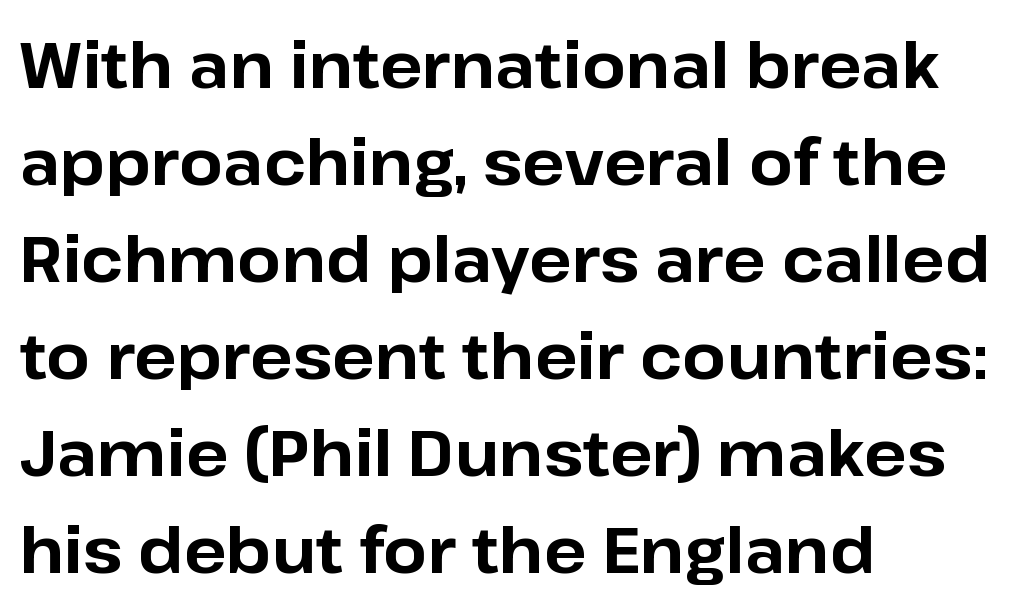
{"serif": "no", "italic": "no", "bold": "yes", "weight": "bold", "width": "normal", "stroke_contrast": "low", "x_height": "medium", "monospaced": "no", "underline": "no", "align": "left", "line_spacing": "normal", "line_spacing_ratio": 1.54, "letter_spacing": "normal", "letter_spacing_em": 0.0, "glyph_px": 63}
